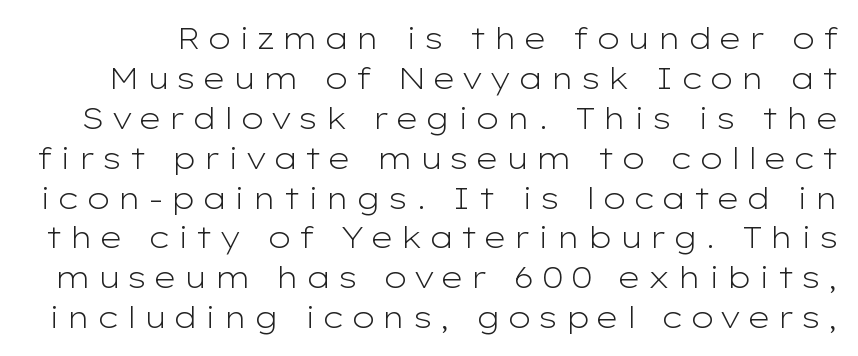
Q: Is the text bold? A: No.
Q: Is the text italic (slanted)? A: No, it is upright.
Q: Is the typeface a serif or a sans-serif typeface? A: Sans-serif.
Q: Is the text underlined? A: No.
Q: Is the spacing between letters normal or unusually wide? A: Unusually wide.
Q: Is the spacing between lines tight, normal or loose? A: Normal.
Q: Width (condensed, normal, or wide)? A: Wide.
Q: Stroke contrast? A: Low.
Q: x-height? A: Medium.
Q: Monospaced? A: No.
